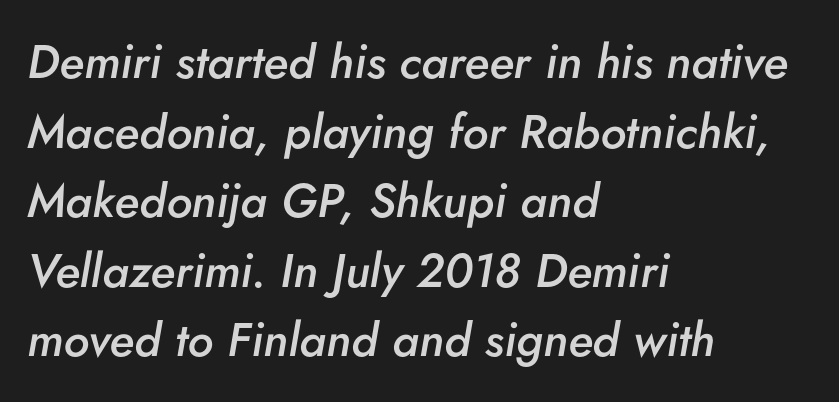
Nobody touched the tracking dial on this one. Varying glyph widths throughout — classic text-font behaviour. Characters are canted at an angle relative to the baseline's perpendicular. I'd describe the lettering as semibold — firm but not a full bold.
